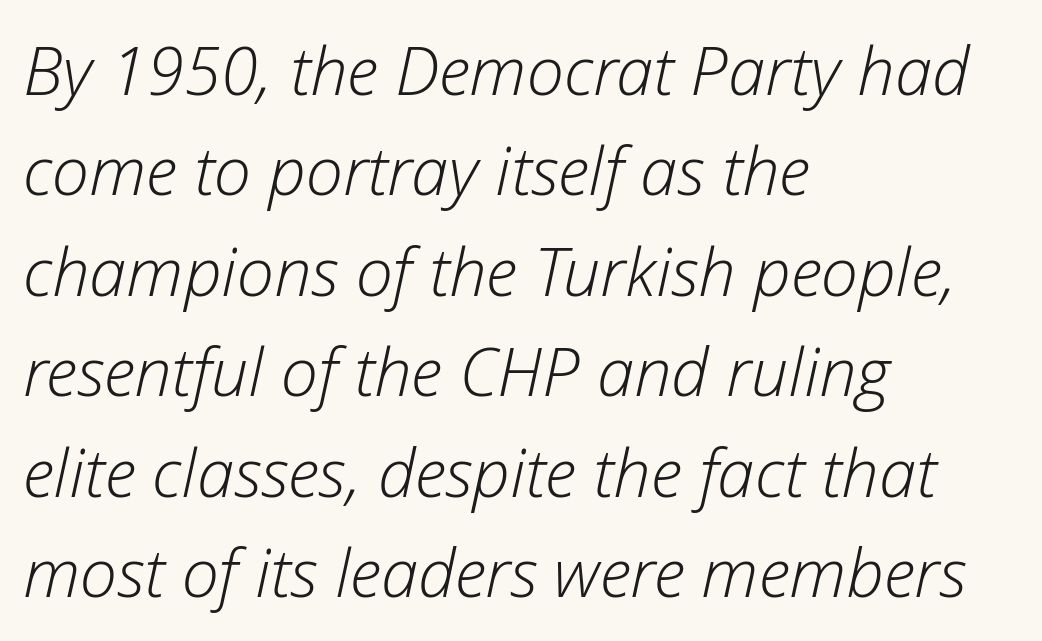
Is there much room between lines? A standard amount, neither cramped nor airy. Typeset ragged right — the left edge is the straight one. Letters have the restrained weight of plain body copy at most. Students, note that the glyphs here touch the page at normal intervals.
